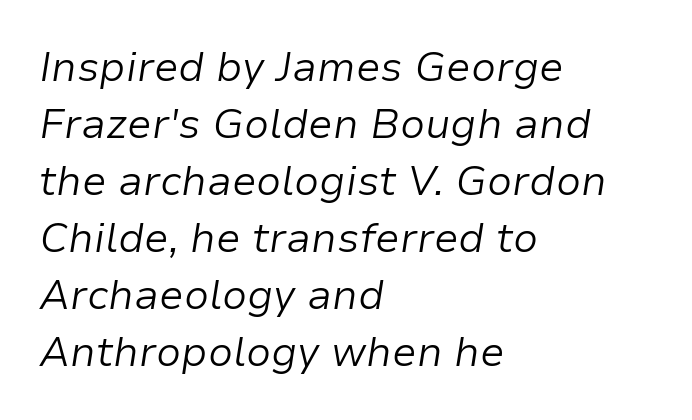
{"italic": "yes", "lean": "right", "slant_degrees": 9, "bold": "no", "weight": "light", "width": "normal", "stroke_contrast": "low", "x_height": "medium", "monospaced": "no", "underline": "no", "align": "left", "line_spacing": "normal", "line_spacing_ratio": 1.39, "letter_spacing": "normal", "letter_spacing_em": 0.0, "glyph_px": 41}
